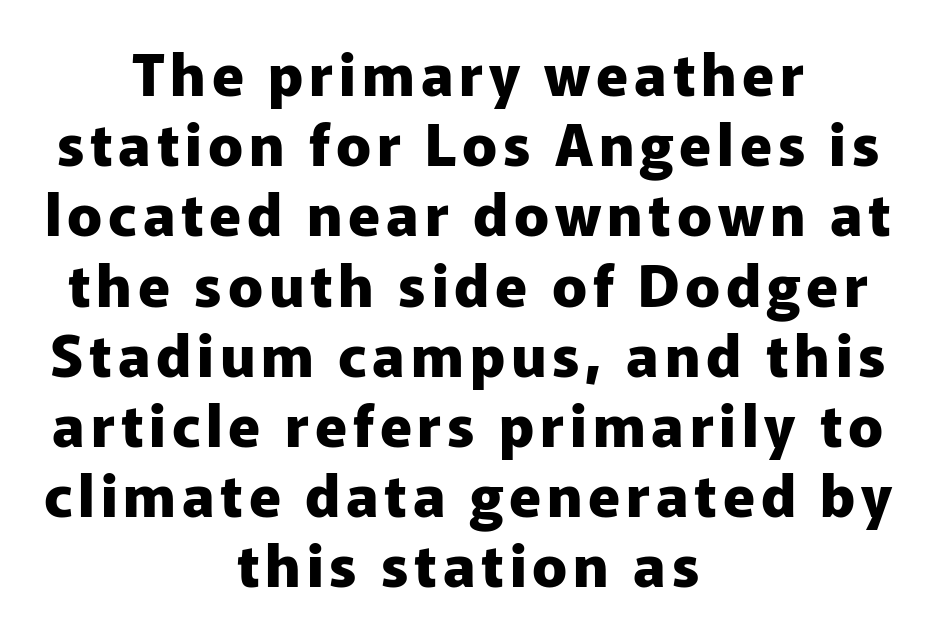
Q: Is the text bold? A: Yes.
Q: Is the text italic (slanted)? A: No, it is upright.
Q: Is the typeface a serif or a sans-serif typeface? A: Sans-serif.
Q: Is the text underlined? A: No.
Q: How is the paragraph aligned? A: Centered.
Q: Width (condensed, normal, or wide)? A: Normal.
Q: Stroke contrast? A: Low.
Q: x-height? A: Medium.
Q: Monospaced? A: No.
